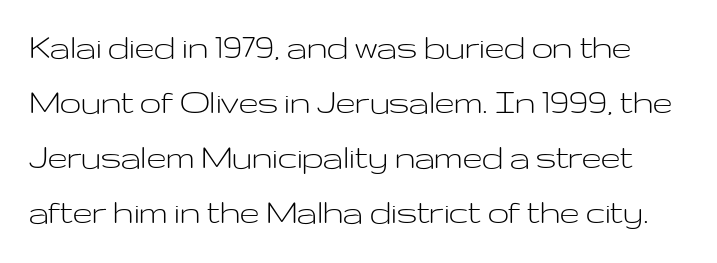
{"serif": "no", "italic": "no", "bold": "no", "weight": "light", "width": "wide", "stroke_contrast": "low", "x_height": "medium", "monospaced": "no", "underline": "no", "line_spacing": "normal", "line_spacing_ratio": 1.45, "letter_spacing": "normal", "letter_spacing_em": 0.0, "glyph_px": 38}
